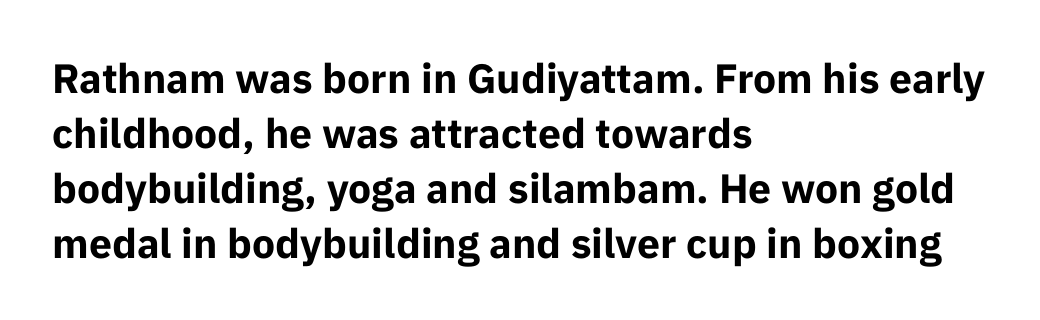
{"serif": "no", "italic": "no", "bold": "yes", "weight": "bold", "width": "normal", "stroke_contrast": "low", "x_height": "medium", "monospaced": "no", "underline": "no", "align": "left", "line_spacing": "normal", "line_spacing_ratio": 1.34, "letter_spacing": "normal", "letter_spacing_em": 0.0, "glyph_px": 41}
